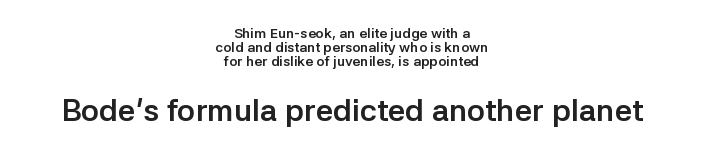
This rendering features lettering with no underline. Typographic density is high because the face is bold. Summary of vertical rhythm: compact, with narrow interline spacing. Each line is balanced around a shared central axis.
